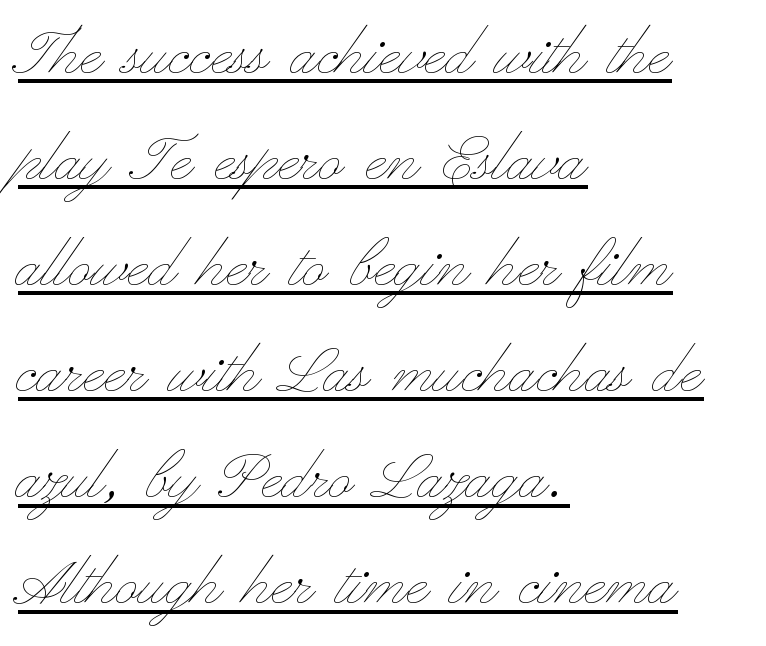
The image shows 78 px thin, wide type; set left-aligned, normal line spacing (1.36x), normal letter spacing, underlined; low stroke contrast and a small x-height.
